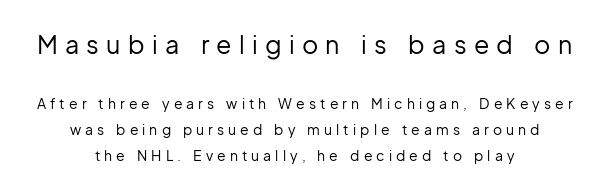
{"italic": "no", "bold": "no", "underline": "no", "align": "center", "line_spacing_ratio": 1.85, "letter_spacing": "wide", "letter_spacing_em": 0.29, "larger_block": "first", "size_ratio": 1.79, "glyph_px": 25}
